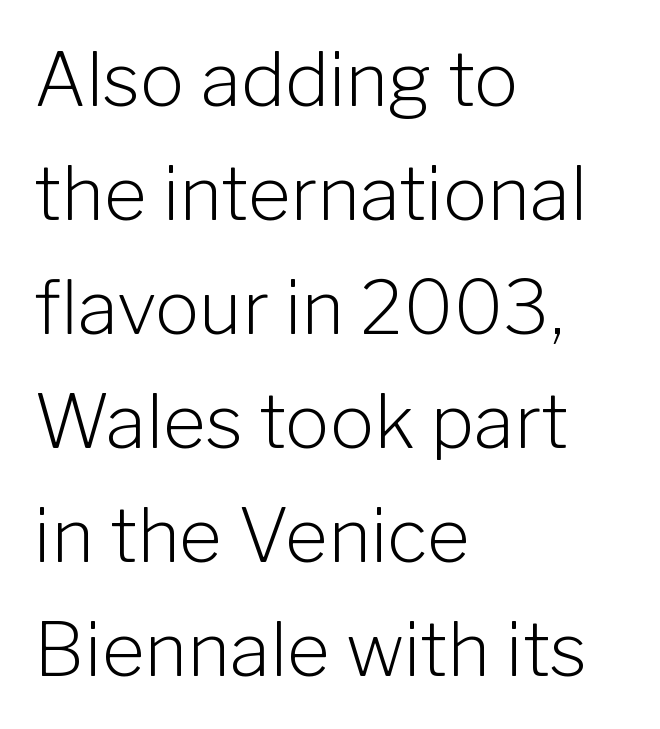
Q: Is the text bold? A: No.
Q: Is the text italic (slanted)? A: No, it is upright.
Q: Is the typeface a serif or a sans-serif typeface? A: Sans-serif.
Q: Is the text underlined? A: No.
Q: How is the paragraph aligned? A: Left-aligned.
Q: Is the spacing between letters normal or unusually wide? A: Normal.
Q: Is the spacing between lines tight, normal or loose? A: Normal.
Q: Width (condensed, normal, or wide)? A: Normal.
Q: Stroke contrast? A: Low.
Q: x-height? A: Medium.
Q: Monospaced? A: No.
